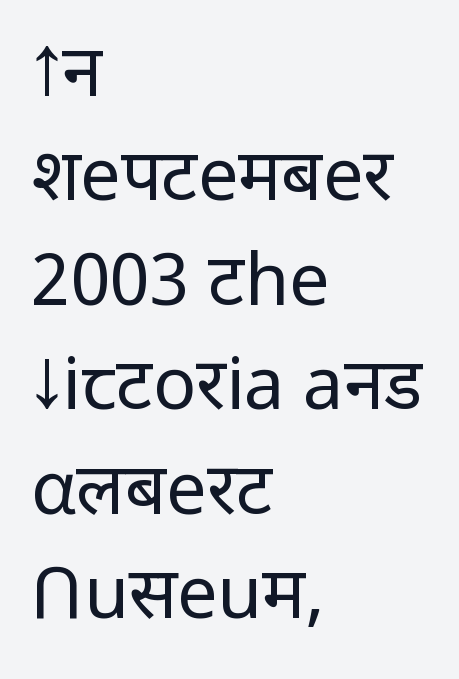
{"serif": "no", "italic": "no", "bold": "no", "weight": "regular", "width": "normal", "stroke_contrast": "low", "x_height": "medium", "monospaced": "no", "underline": "no", "align": "left", "line_spacing": "normal", "line_spacing_ratio": 1.45, "letter_spacing": "normal", "letter_spacing_em": 0.0, "glyph_px": 72}
